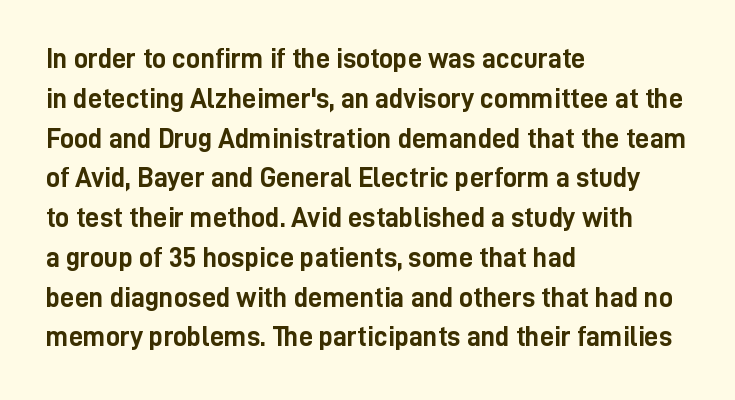
Q: Is the text bold? A: Yes.
Q: Is the text italic (slanted)? A: No, it is upright.
Q: Is the typeface a serif or a sans-serif typeface? A: Sans-serif.
Q: Is the text underlined? A: No.
Q: How is the paragraph aligned? A: Left-aligned.
Q: Is the spacing between letters normal or unusually wide? A: Normal.
Q: Is the spacing between lines tight, normal or loose? A: Normal.
Q: Width (condensed, normal, or wide)? A: Condensed.
Q: Stroke contrast? A: Low.
Q: x-height? A: Medium.
Q: Monospaced? A: No.
